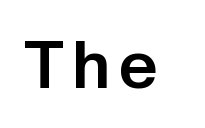
Q: Is the text bold? A: Yes.
Q: Is the text italic (slanted)? A: No, it is upright.
Q: Is the typeface a serif or a sans-serif typeface? A: Sans-serif.
Q: Is the text underlined? A: No.
Q: Width (condensed, normal, or wide)? A: Normal.
Q: Stroke contrast? A: Low.
Q: x-height? A: Medium.
Q: Monospaced? A: No.
